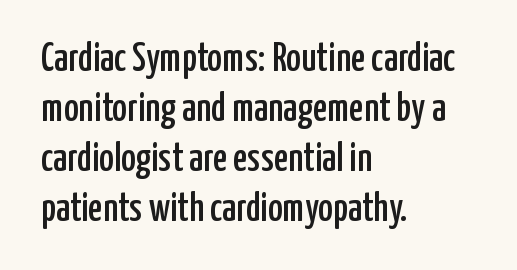
Do the characters align in a grid? No, the font is proportional. The lines are quadded left. A sans-serif font was chosen for this passage. The lettering stays uniformly vertical, giving the passage a roman look. Each new line begins a customary step beneath the previous one.
